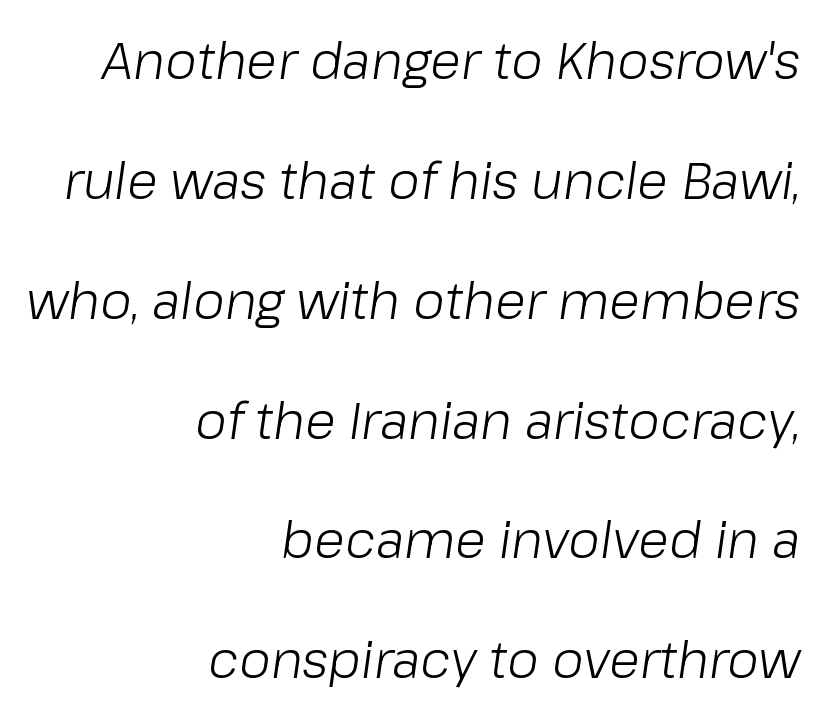
{"italic": "yes", "lean": "right", "slant_degrees": 8, "bold": "no", "weight": "light", "width": "normal", "stroke_contrast": "low", "x_height": "medium", "monospaced": "no", "underline": "no", "align": "right", "line_spacing": "loose", "line_spacing_ratio": 2.35, "letter_spacing": "normal", "letter_spacing_em": 0.0, "glyph_px": 51}
